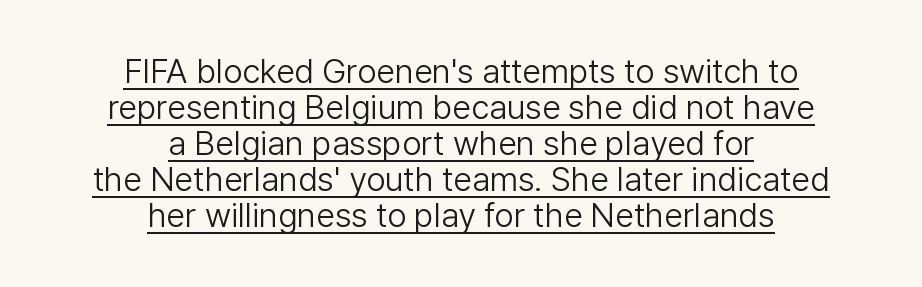
The image shows 34 px light sans-serif type, upright; set centered, tight line spacing (1.06x), normal letter spacing, underlined; low stroke contrast and a medium x-height.
